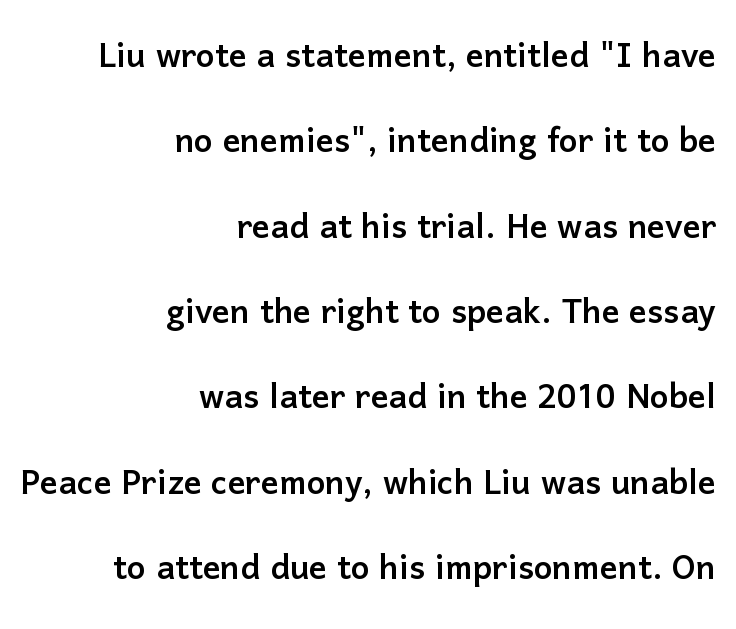
Q: Is the text italic (slanted)? A: No, it is upright.
Q: Is the typeface a serif or a sans-serif typeface? A: Sans-serif.
Q: Is the text underlined? A: No.
Q: How is the paragraph aligned? A: Right-aligned.
Q: Is the spacing between letters normal or unusually wide? A: Normal.
Q: Is the spacing between lines tight, normal or loose? A: Loose.
Q: Width (condensed, normal, or wide)? A: Normal.
Q: Stroke contrast? A: Low.
Q: x-height? A: Medium.
Q: Monospaced? A: No.
